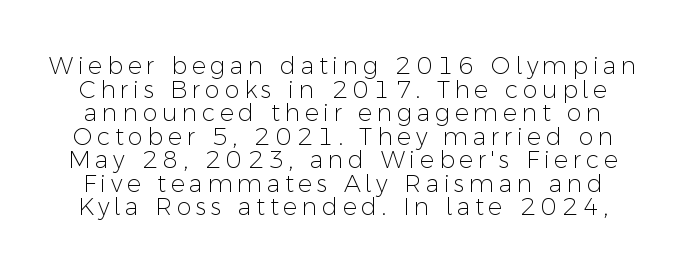
The image shows 24 px text type, upright; set tight line spacing (0.98x), not underlined.
